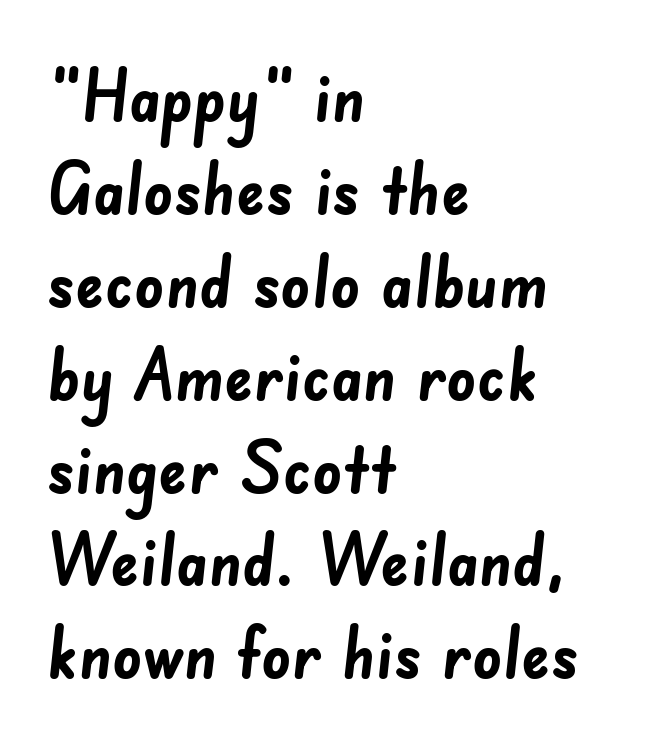
Q: Is the text bold? A: Yes.
Q: Is the typeface a serif or a sans-serif typeface? A: Sans-serif.
Q: Is the text underlined? A: No.
Q: How is the paragraph aligned? A: Left-aligned.
Q: Is the spacing between letters normal or unusually wide? A: Normal.
Q: Is the spacing between lines tight, normal or loose? A: Normal.
Q: Width (condensed, normal, or wide)? A: Normal.
Q: Stroke contrast? A: Low.
Q: x-height? A: Small.
Q: Monospaced? A: No.
